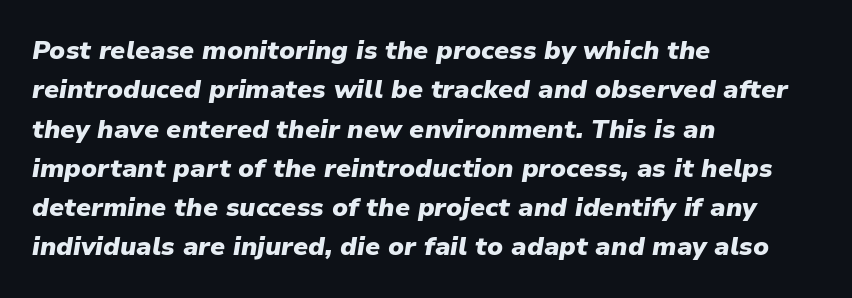
Q: Is the text bold? A: Yes.
Q: Is the text italic (slanted)? A: Yes, it leans right by about 9 degrees.
Q: Is the text underlined? A: No.
Q: How is the paragraph aligned? A: Left-aligned.
Q: Is the spacing between letters normal or unusually wide? A: Normal.
Q: Is the spacing between lines tight, normal or loose? A: Normal.
